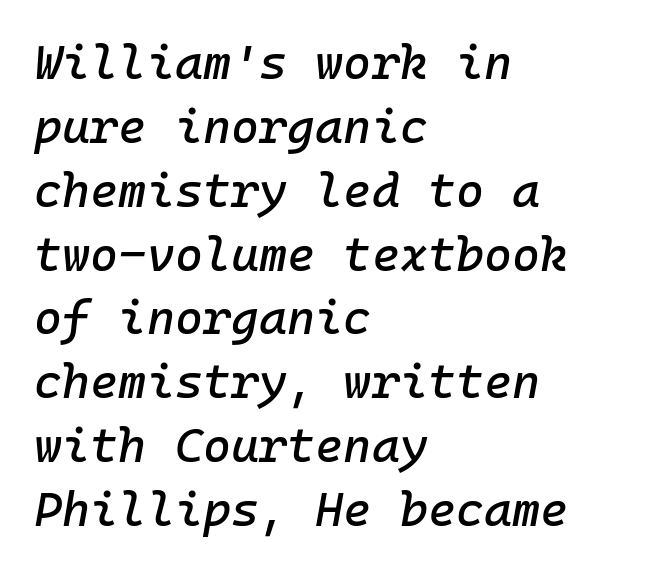
{"italic": "yes", "lean": "right", "slant_degrees": 10, "width": "normal", "stroke_contrast": "low", "x_height": "medium", "monospaced": "yes", "underline": "no", "align": "left", "line_spacing": "normal", "line_spacing_ratio": 1.33, "letter_spacing": "normal", "letter_spacing_em": 0.0, "glyph_px": 48}
